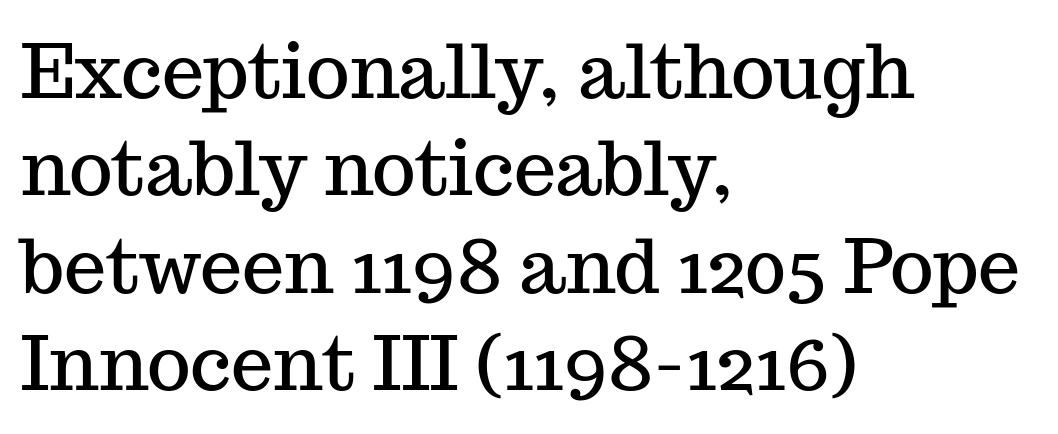
The image shows 75 px serif type, upright; set left-aligned, normal line spacing (1.3x), normal letter spacing, not underlined; medium stroke contrast and a medium x-height.
